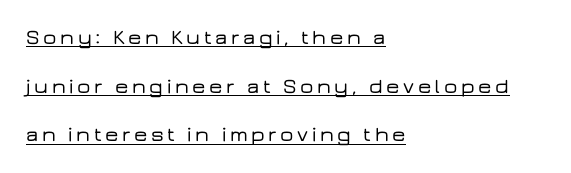
{"italic": "no", "underline": "yes", "align": "left", "line_spacing": "loose", "line_spacing_ratio": 2.32, "glyph_px": 21}
